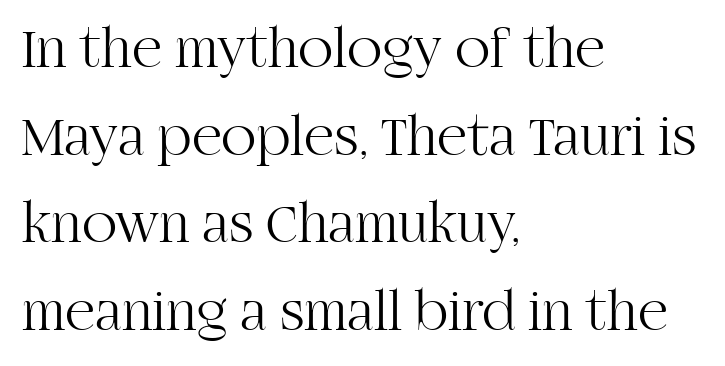
{"serif": "yes", "italic": "no", "bold": "no", "weight": "light", "width": "normal", "stroke_contrast": "high", "x_height": "large", "monospaced": "no", "underline": "no", "align": "left", "line_spacing": "normal", "line_spacing_ratio": 1.51, "letter_spacing": "normal", "letter_spacing_em": 0.0, "glyph_px": 58}
